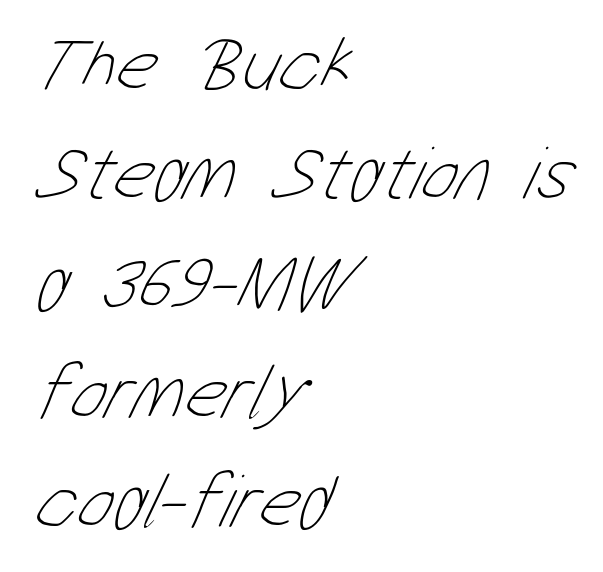
The image shows 77 px thin, condensed type; set left-aligned, normal line spacing (1.42x), normal letter spacing, not underlined; low stroke contrast and a medium x-height.
